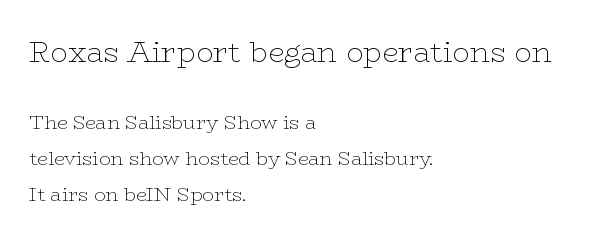
The rag falls on the right side of this text block. Whoever set this chose breathing room over compactness in the vertical rhythm. Caption: standard tracking, unaltered. You could not count columns in this text — the font is proportionally spaced. Weight: not bold — regular or lighter.
